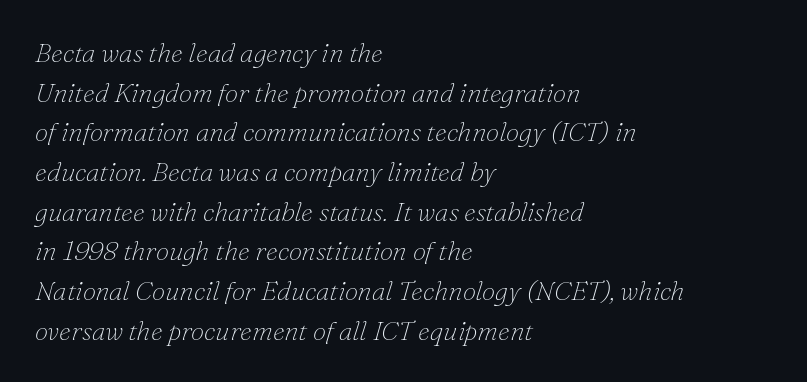
Q: Is the text bold? A: No.
Q: Is the text italic (slanted)? A: Yes, it leans right by about 16 degrees.
Q: Is the text underlined? A: No.
Q: How is the paragraph aligned? A: Left-aligned.
Q: Is the spacing between letters normal or unusually wide? A: Normal.
Q: Is the spacing between lines tight, normal or loose? A: Normal.
